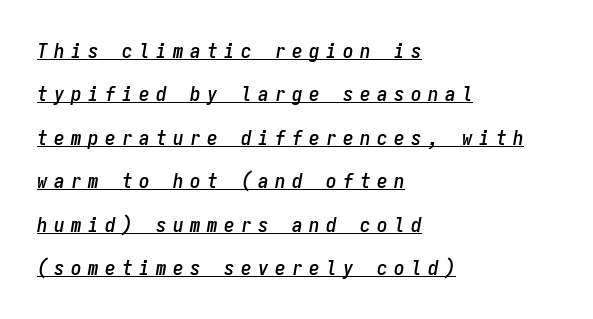
The image shows 21 px text type, italic (leaning right); set left-aligned, loose line spacing (2.07x), unusually wide letter spacing (+0.31 em), underlined.
